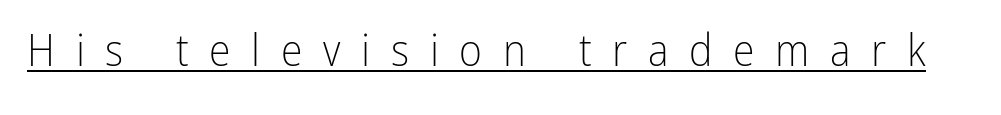
{"serif": "no", "italic": "no", "bold": "no", "weight": "light", "width": "condensed", "stroke_contrast": "low", "x_height": "medium", "monospaced": "no", "underline": "yes", "letter_spacing": "wide", "letter_spacing_em": 0.47, "glyph_px": 44}
